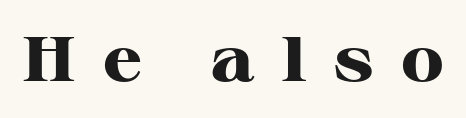
{"serif": "yes", "italic": "no", "bold": "yes", "weight": "heavy", "width": "wide", "stroke_contrast": "high", "x_height": "medium", "monospaced": "no", "underline": "no", "letter_spacing": "wide", "letter_spacing_em": 0.43, "glyph_px": 63}
